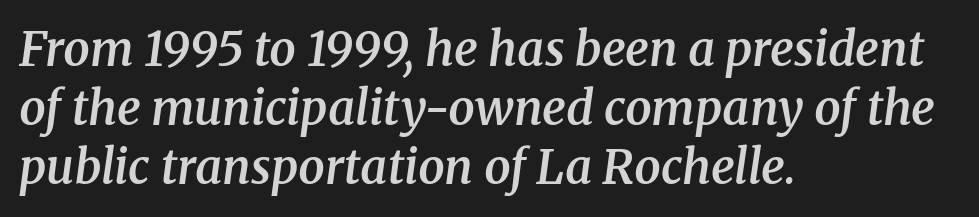
Each letter's strokes conclude with small projecting serifs. Strokes here are thickened, but only to semibold level. If you drew a line through each stem, it would be angled. These lines sit exactly where default settings would place them. Is the block centered? No — it sits flush against the left margin.
